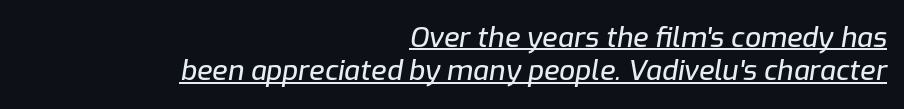
Q: Is the text italic (slanted)? A: Yes, it leans right by about 9 degrees.
Q: Is the text underlined? A: Yes.
Q: How is the paragraph aligned? A: Right-aligned.
Q: Is the spacing between letters normal or unusually wide? A: Normal.
Q: Width (condensed, normal, or wide)? A: Normal.
Q: Stroke contrast? A: Low.
Q: x-height? A: Medium.
Q: Monospaced? A: No.
